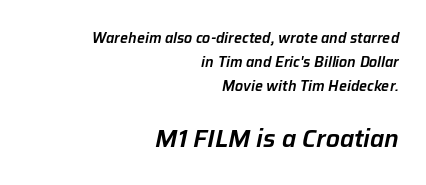
The image shows 24 px text type, italic (leaning right); set right-aligned, line spacing 1.73x, normal letter spacing, not underlined; the second (bottom) block is 1.71x larger.
